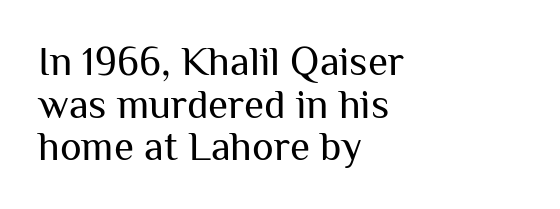
{"serif": "no", "italic": "no", "bold": "no", "weight": "regular", "width": "normal", "stroke_contrast": "medium", "x_height": "medium", "monospaced": "no", "underline": "no", "align": "left", "line_spacing": "tight", "line_spacing_ratio": 1.04, "letter_spacing": "normal", "letter_spacing_em": 0.0, "glyph_px": 41}
